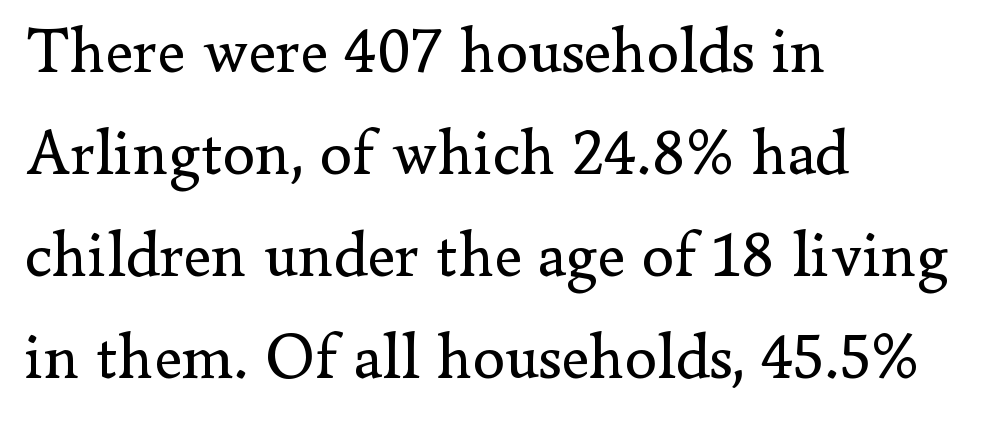
{"serif": "yes", "italic": "no", "bold": "no", "weight": "regular", "width": "normal", "stroke_contrast": "low", "x_height": "small", "monospaced": "no", "underline": "no", "align": "left", "line_spacing": "normal", "line_spacing_ratio": 1.57, "letter_spacing": "normal", "letter_spacing_em": 0.0, "glyph_px": 65}
